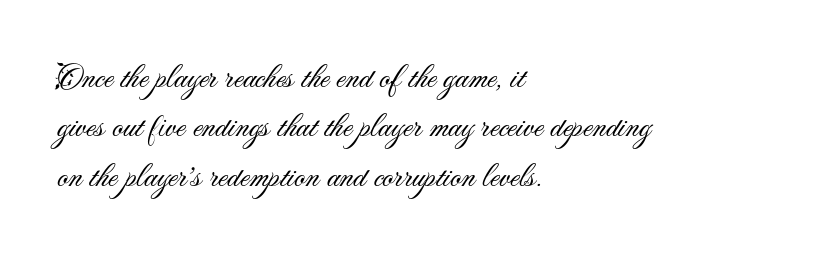
The image shows 34 px light sans-serif type; set left-aligned, normal line spacing (1.45x), normal letter spacing, not underlined; medium stroke contrast and a small x-height.
